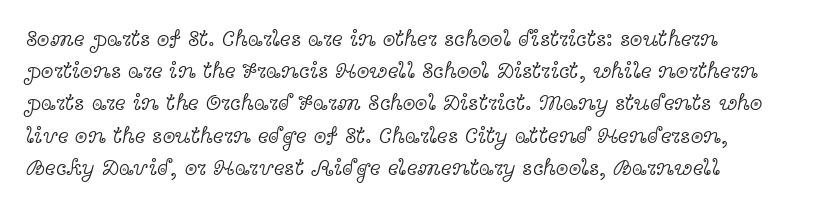
Q: Is the text bold? A: No.
Q: Is the text italic (slanted)? A: No, it is upright.
Q: Is the text underlined? A: No.
Q: How is the paragraph aligned? A: Left-aligned.
Q: Is the spacing between letters normal or unusually wide? A: Normal.
Q: Is the spacing between lines tight, normal or loose? A: Normal.
